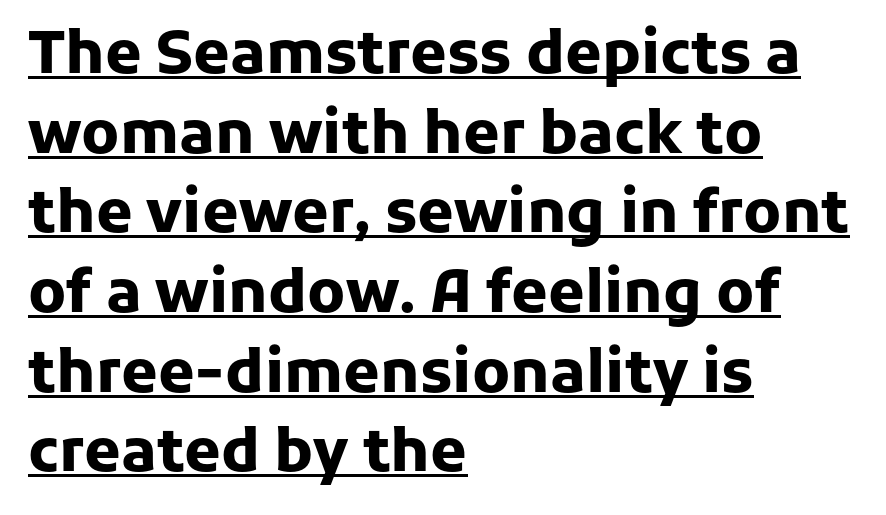
The image shows 59 px heavy sans-serif type, upright; set left-aligned, normal line spacing (1.35x), normal letter spacing, underlined; low stroke contrast and a medium x-height.
